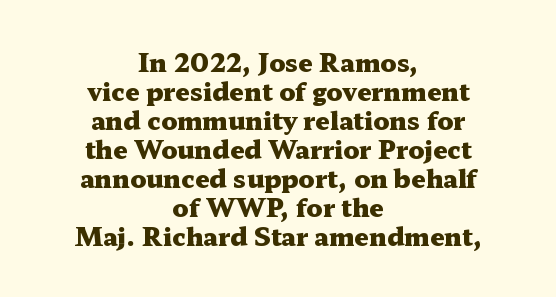
{"italic": "no", "bold": "yes", "underline": "no", "align": "center", "line_spacing_ratio": 1.16, "letter_spacing": "normal", "letter_spacing_em": 0.0, "glyph_px": 25}
